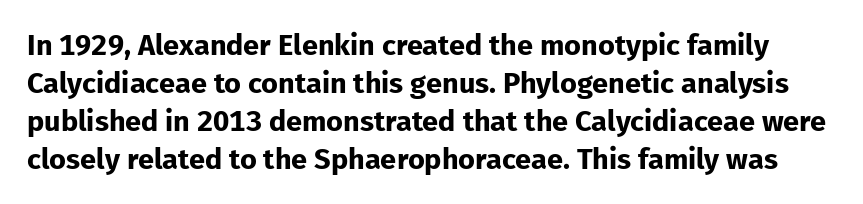
Q: Is the text bold? A: Yes.
Q: Is the text italic (slanted)? A: No, it is upright.
Q: Is the typeface a serif or a sans-serif typeface? A: Sans-serif.
Q: Is the text underlined? A: No.
Q: Is the spacing between letters normal or unusually wide? A: Normal.
Q: Is the spacing between lines tight, normal or loose? A: Normal.
Q: Width (condensed, normal, or wide)? A: Normal.
Q: Stroke contrast? A: Low.
Q: x-height? A: Medium.
Q: Monospaced? A: No.
